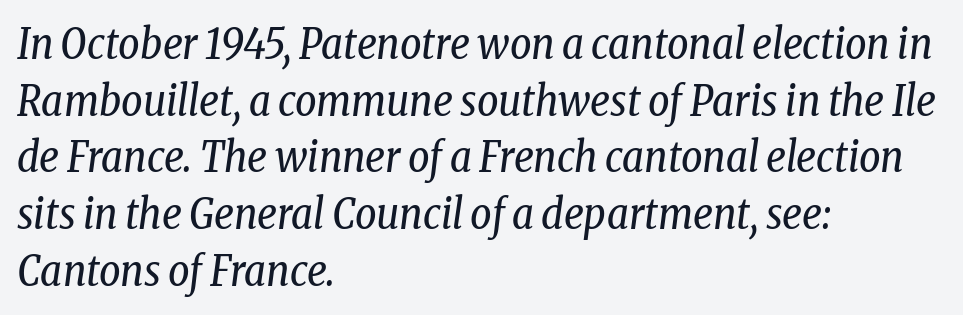
{"serif": "yes", "italic": "yes", "lean": "right", "slant_degrees": 8, "bold": "no", "weight": "regular", "width": "condensed", "stroke_contrast": "low", "x_height": "medium", "monospaced": "no", "underline": "no", "align": "left", "line_spacing": "normal", "line_spacing_ratio": 1.35, "letter_spacing": "normal", "letter_spacing_em": 0.0, "glyph_px": 42}
